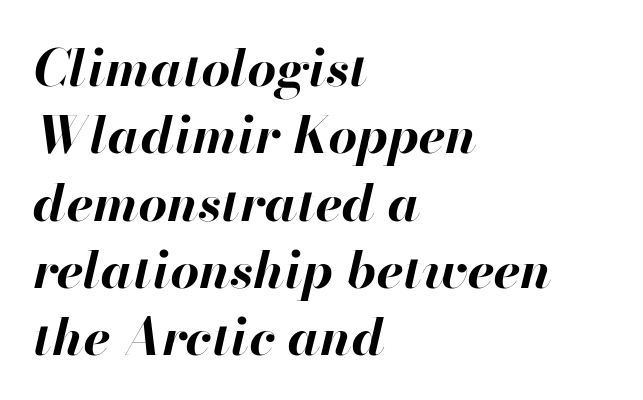
Q: Is the text bold? A: Yes.
Q: Is the text italic (slanted)? A: Yes, it leans right by about 13 degrees.
Q: Is the text underlined? A: No.
Q: How is the paragraph aligned? A: Left-aligned.
Q: Is the spacing between letters normal or unusually wide? A: Normal.
Q: Is the spacing between lines tight, normal or loose? A: Normal.
Q: Width (condensed, normal, or wide)? A: Normal.
Q: Stroke contrast? A: High.
Q: x-height? A: Small.
Q: Monospaced? A: No.
